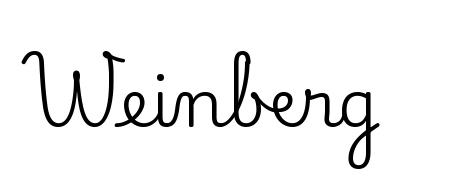
Characters follow at the spacing the type designer built in. These lines were composed using upright roman letters. Classification — serif. Do the characters align in a grid? No, the font is proportional. Nobody drew a line under any word here.
